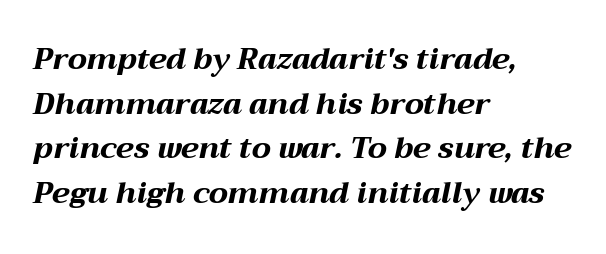
The lines sit at an ordinary, default distance from one another. The letters advance in unequal steps, a hallmark of proportional type. Is the letter spacing exaggerated? No — it looks like the ordinary default. The passage is arranged the way most books set body copy — flush left. The strip under each line holds only bare page. The glyphs have the mass of a bold cut.
